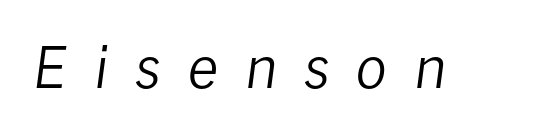
Q: Is the text bold? A: No.
Q: Is the text italic (slanted)? A: Yes, it leans right by about 8 degrees.
Q: Is the text underlined? A: No.
Q: Is the spacing between letters normal or unusually wide? A: Unusually wide.
Q: Width (condensed, normal, or wide)? A: Normal.
Q: Stroke contrast? A: Low.
Q: x-height? A: Medium.
Q: Monospaced? A: No.
